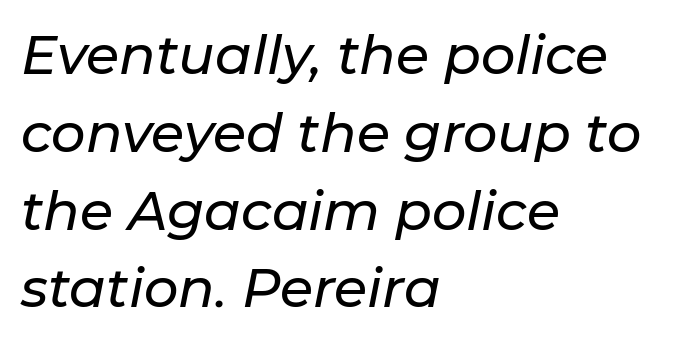
Tracking value appears to be zero — textbook default spacing. Notice how the stems are inclined rather than vertical — that's the hallmark of italics. The passage is arranged the way most books set body copy — flush left. Think of a printed novel: that variable character pitch is what you see here. Normally led — the rows are evenly, conventionally spaced.
